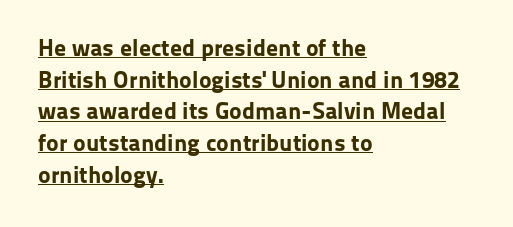
Nope, not italic — everything's standing straight. In terms of letterspacing, this is plain default setting. Like a heading marked for emphasis, these lines bear an underscore. Typesetter's note: full bold, strokes at maximum text heaviness. Vertical spacing — default. The paragraph shown leans on its left margin.
